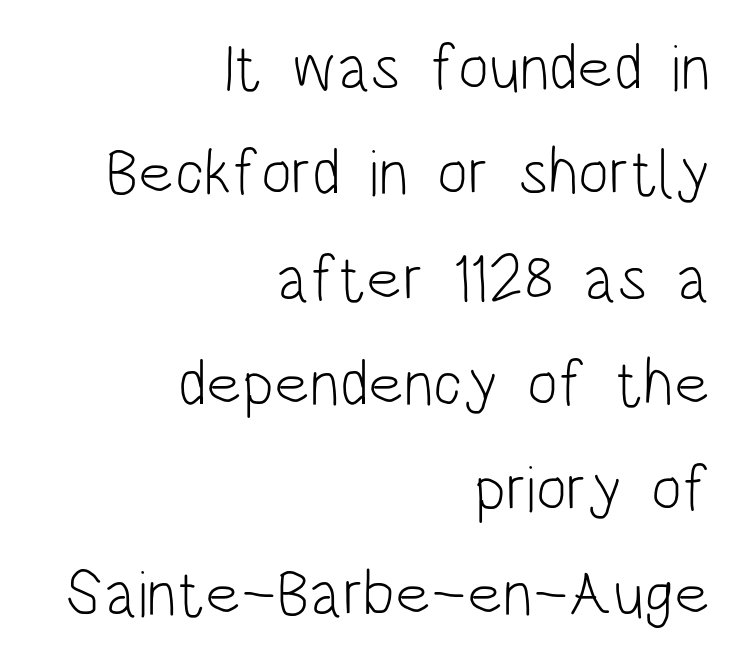
The image shows 65 px light, condensed sans-serif type, upright; set right-aligned, normal line spacing (1.62x), normal letter spacing, not underlined; low stroke contrast and a large x-height.
